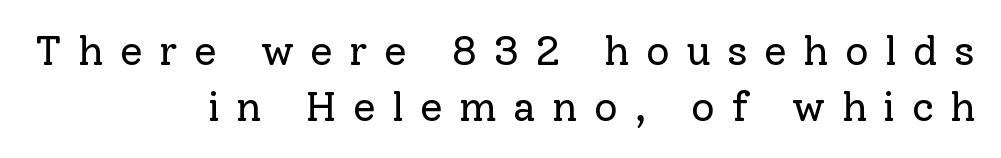
{"serif": "yes", "italic": "no", "bold": "no", "weight": "regular", "width": "normal", "stroke_contrast": "low", "x_height": "medium", "monospaced": "no", "underline": "no", "align": "right", "line_spacing": "normal", "line_spacing_ratio": 1.36, "letter_spacing": "wide", "letter_spacing_em": 0.4, "glyph_px": 41}
